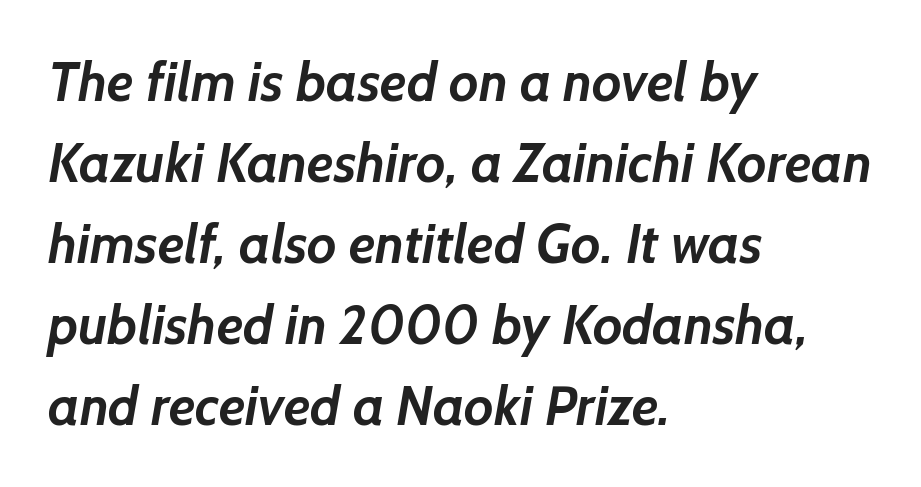
Bold? Absolutely — the strokes are thick and heavy. Quick note: underline off. The face used here is proportionally spaced, like ordinary book or web type. These lines sit exactly where default settings would place them. Nobody touched the tracking dial on this one.
